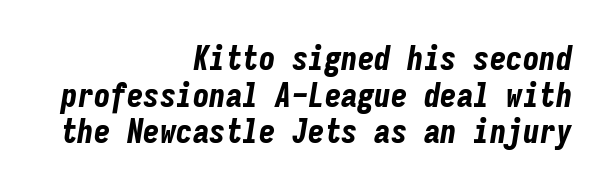
{"italic": "yes", "lean": "right", "slant_degrees": 9, "bold": "yes", "weight": "bold", "width": "condensed", "stroke_contrast": "low", "x_height": "medium", "monospaced": "yes", "underline": "no", "align": "right", "line_spacing": "tight", "line_spacing_ratio": 1.11, "letter_spacing": "normal", "letter_spacing_em": 0.0, "glyph_px": 33}
